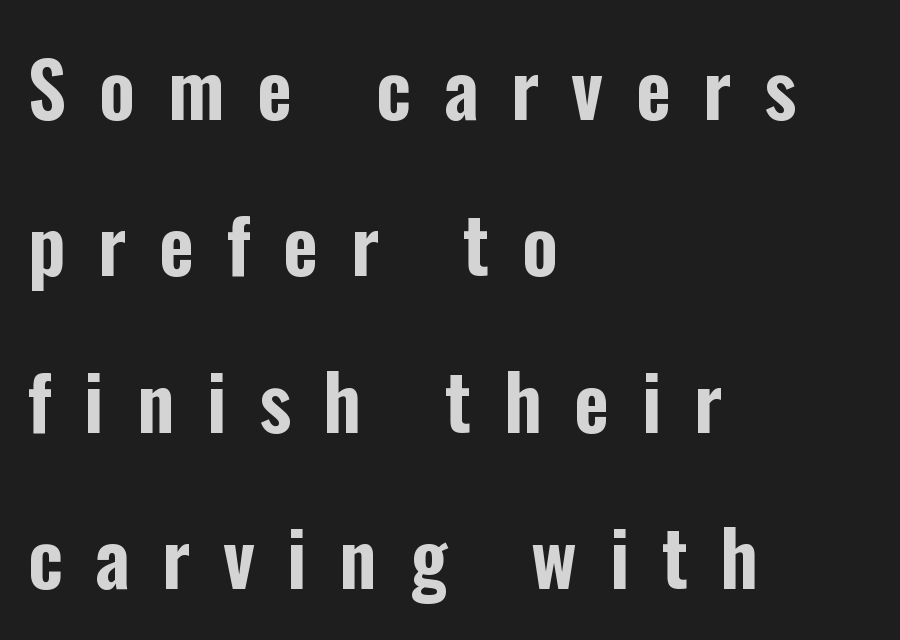
{"serif": "no", "italic": "no", "width": "condensed", "stroke_contrast": "low", "x_height": "medium", "monospaced": "no", "underline": "no", "align": "left", "line_spacing": "loose", "line_spacing_ratio": 2.03, "letter_spacing": "wide", "letter_spacing_em": 0.42, "glyph_px": 77}
